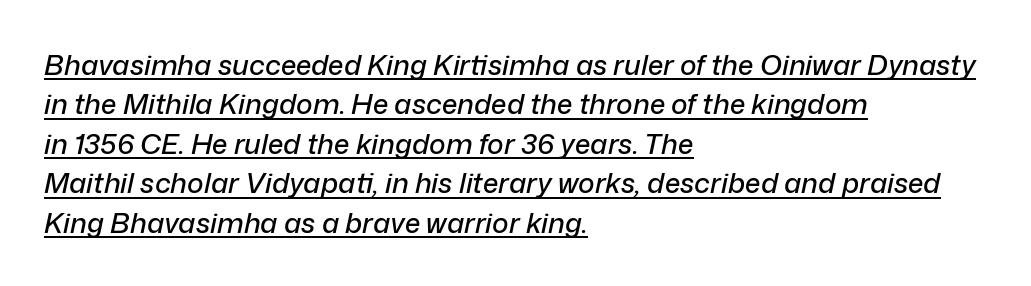
The image shows 28 px text type, italic (leaning right); set left-aligned, normal line spacing (1.41x), normal letter spacing, underlined; low stroke contrast and a medium x-height.
